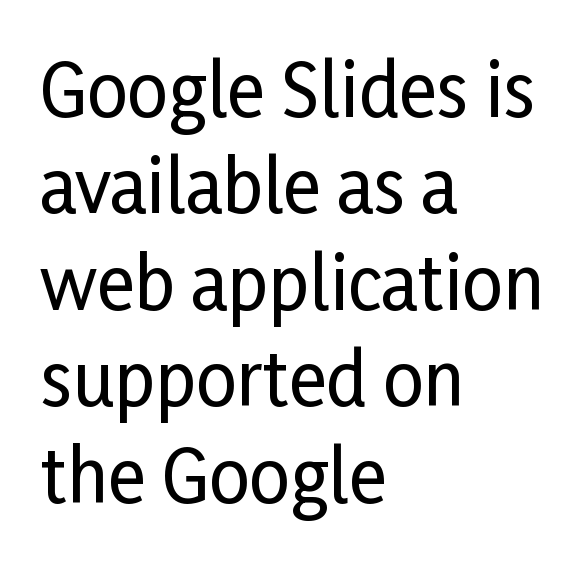
The image shows 72 px condensed sans-serif type, upright; set left-aligned, normal line spacing (1.34x), normal letter spacing, not underlined; low stroke contrast and a medium x-height.
